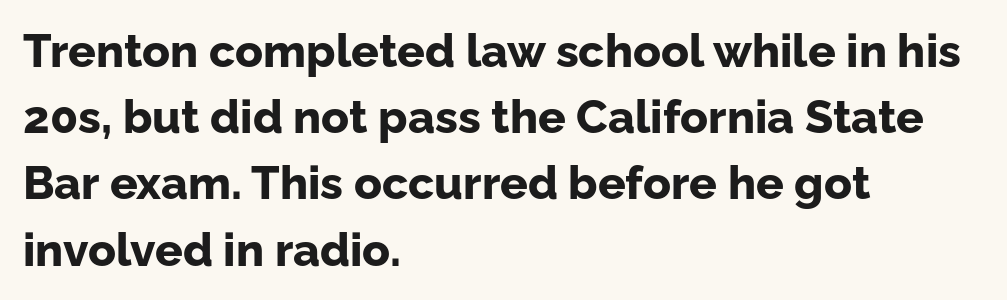
Glyph-to-glyph distance matches everyday printed text. Nobody drew a line under any word here. The designer left line spacing at the default. Teacher's note: observe the even left margin — that is flush-left alignment.
